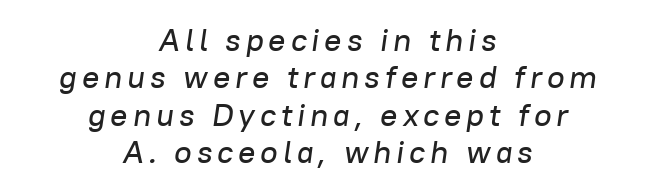
{"italic": "yes", "lean": "right", "slant_degrees": 8, "width": "normal", "stroke_contrast": "low", "x_height": "medium", "monospaced": "no", "underline": "no", "align": "center", "line_spacing_ratio": 1.17, "glyph_px": 32}
